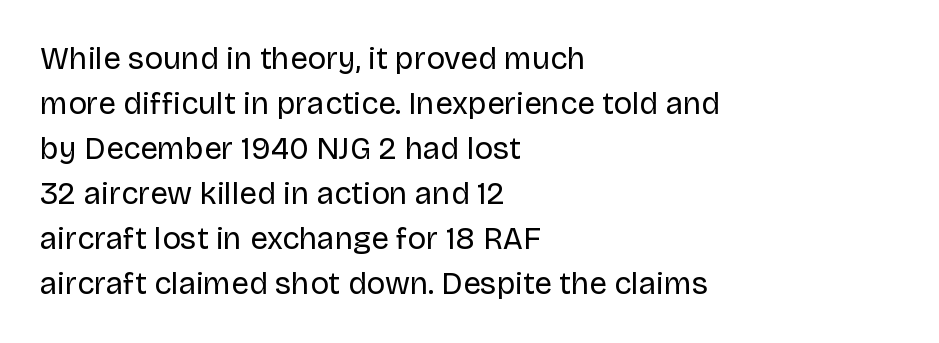
Character widths vary here, with narrow letters taking less room than wide ones. Letters rest on an invisible, unmarked baseline. Every row of glyphs begins at an identical x-position on the left. Stem width sits at or under what a default text font uses. Evenly set lines give the paragraph a standard silhouette.
